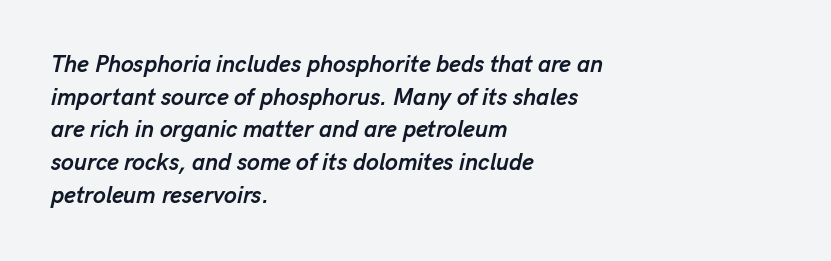
{"italic": "yes", "lean": "right", "slant_degrees": 13, "bold": "yes", "underline": "no", "align": "left", "line_spacing": "normal", "line_spacing_ratio": 1.42, "letter_spacing": "normal", "letter_spacing_em": 0.0, "glyph_px": 23}
